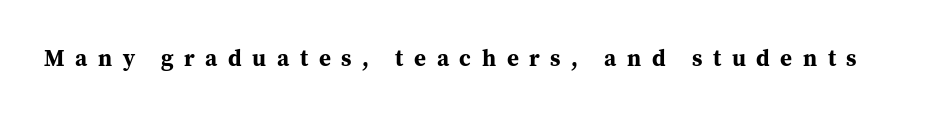
{"italic": "no", "bold": "yes", "underline": "no", "letter_spacing": "wide", "letter_spacing_em": 0.46, "glyph_px": 23}
